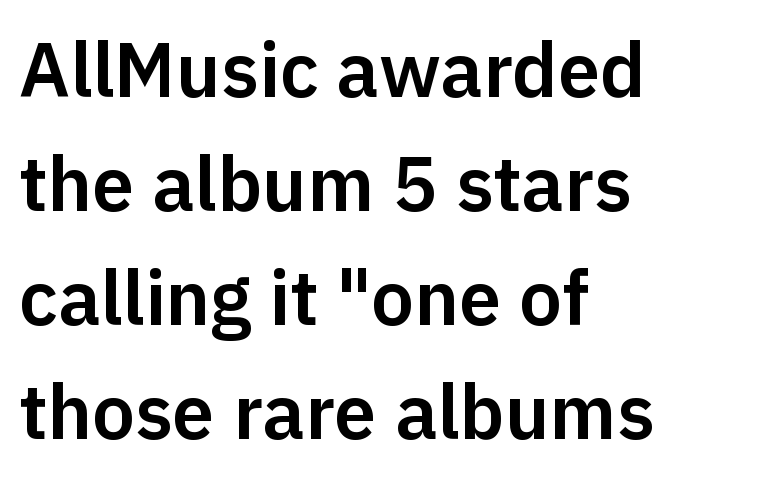
These lines are rendered in a variable-pitch font. Compared with typical paragraphs, the rows here are spaced about the same. Nobody drew a line under any word here. You can tell it's not italic because the verticals are truly vertical.
